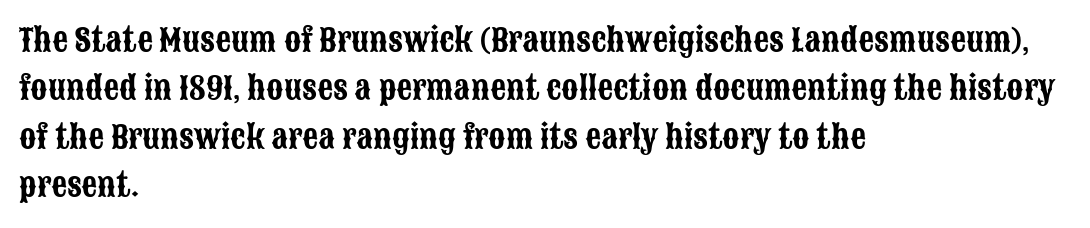
Compared with a centered layout, this one pins lines to the left instead. These lines sit exactly where default settings would place them. Serifs: no, the terminals of the letterforms are clean. The words here are not underlined.
